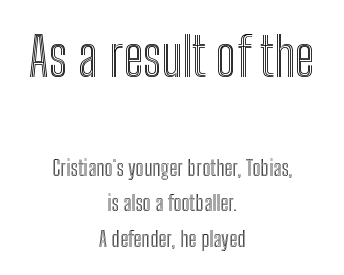
Ordinary non-slanted type is in use. Here the designer chose a conventional face with non-uniform glyph widths. Glance below the letters and you will spot only blank space. Here the first block reads like a headline and the second like body copy. This sample uses plain, unmodified letter spacing. Reading down the block, each line starts at a different indent, mirrored at its end.
